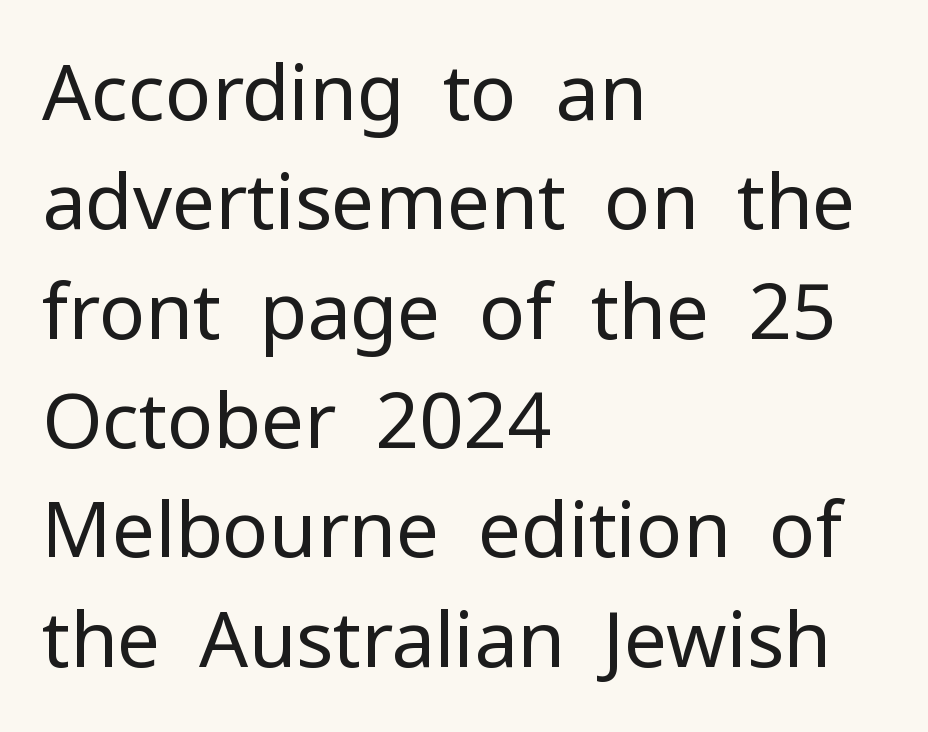
The setting favours the left margin, as ordinary paragraphs usually do. The rows are spaced the way most documents space them. Type without underlining. This sample uses an upright cut, with every glyph sitting square on the baseline. A quiet, ordinary-to-light weight characterises the typeface.
